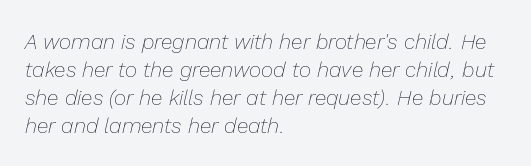
Q: Is the text bold? A: No.
Q: Is the text italic (slanted)? A: Yes, it leans right by about 13 degrees.
Q: Is the text underlined? A: No.
Q: How is the paragraph aligned? A: Left-aligned.
Q: Is the spacing between letters normal or unusually wide? A: Normal.
Q: Is the spacing between lines tight, normal or loose? A: Normal.
